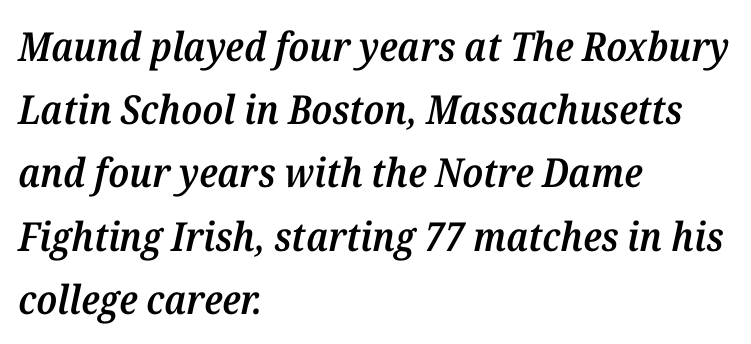
{"serif": "yes", "italic": "yes", "lean": "right", "slant_degrees": 12, "bold": "semi", "weight": "semibold", "width": "normal", "stroke_contrast": "medium", "x_height": "medium", "monospaced": "no", "underline": "no", "align": "left", "line_spacing": "normal", "line_spacing_ratio": 1.58, "letter_spacing": "normal", "letter_spacing_em": 0.0, "glyph_px": 40}
